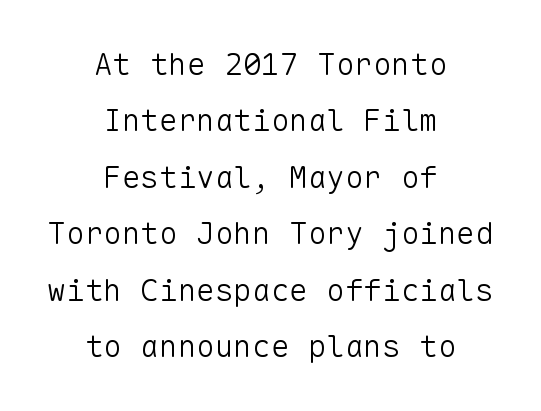
Q: Is the text bold? A: No.
Q: Is the text italic (slanted)? A: No, it is upright.
Q: Is the typeface a serif or a sans-serif typeface? A: Sans-serif.
Q: Is the text underlined? A: No.
Q: How is the paragraph aligned? A: Centered.
Q: Is the spacing between letters normal or unusually wide? A: Normal.
Q: Width (condensed, normal, or wide)? A: Normal.
Q: Stroke contrast? A: Low.
Q: x-height? A: Medium.
Q: Monospaced? A: Yes.
